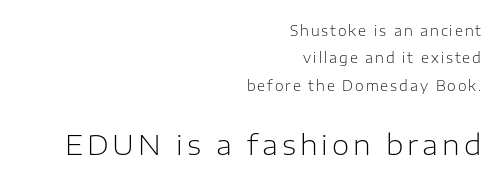
Q: Is the text bold? A: No.
Q: Is the text italic (slanted)? A: No, it is upright.
Q: Is the typeface a serif or a sans-serif typeface? A: Sans-serif.
Q: Is the text underlined? A: No.
Q: How is the paragraph aligned? A: Right-aligned.
Q: Is the spacing between lines tight, normal or loose? A: Loose.
Q: Which block of text is set in a larger size, the first (top) or the second (bottom)? A: The second (bottom) one.
Q: Width (condensed, normal, or wide)? A: Normal.
Q: Stroke contrast? A: Low.
Q: x-height? A: Medium.
Q: Monospaced? A: No.
